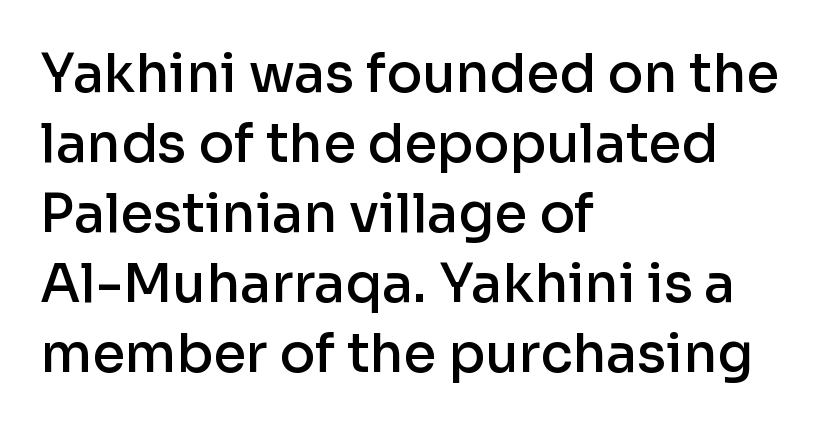
Q: Is the text bold? A: Semi-bold.
Q: Is the text italic (slanted)? A: No, it is upright.
Q: Is the typeface a serif or a sans-serif typeface? A: Sans-serif.
Q: Is the text underlined? A: No.
Q: How is the paragraph aligned? A: Left-aligned.
Q: Is the spacing between letters normal or unusually wide? A: Normal.
Q: Is the spacing between lines tight, normal or loose? A: Normal.
Q: Width (condensed, normal, or wide)? A: Normal.
Q: Stroke contrast? A: Low.
Q: x-height? A: Medium.
Q: Monospaced? A: No.
